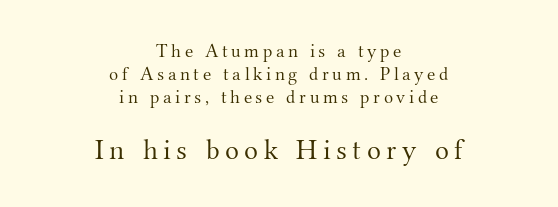
{"serif": "yes", "italic": "no", "bold": "no", "weight": "light", "width": "normal", "stroke_contrast": "medium", "x_height": "small", "monospaced": "no", "underline": "no", "align": "center", "line_spacing_ratio": 1.22, "larger_block": "second", "size_ratio": 1.53, "glyph_px": 29}
